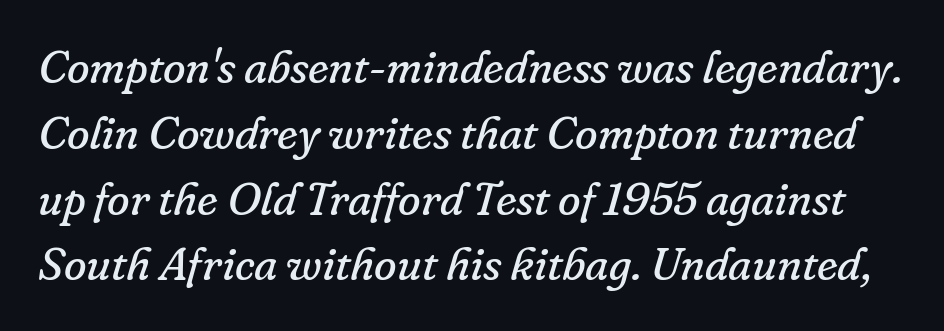
The image shows 46 px regular-weight serif type, italic (leaning right); set normal line spacing (1.43x), normal letter spacing, not underlined; low stroke contrast and a small x-height.
